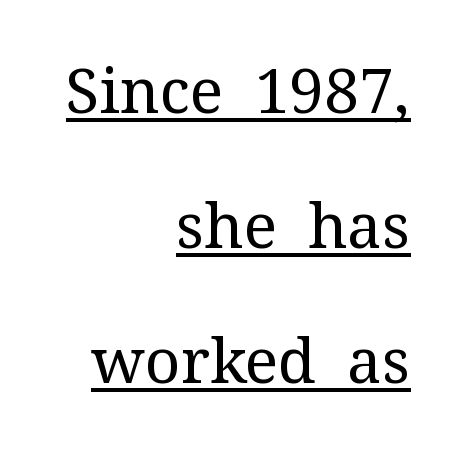
{"serif": "yes", "italic": "no", "bold": "no", "weight": "regular", "width": "normal", "stroke_contrast": "medium", "x_height": "medium", "monospaced": "no", "underline": "yes", "align": "right", "line_spacing": "loose", "line_spacing_ratio": 2.18, "letter_spacing": "normal", "letter_spacing_em": 0.0, "glyph_px": 62}
